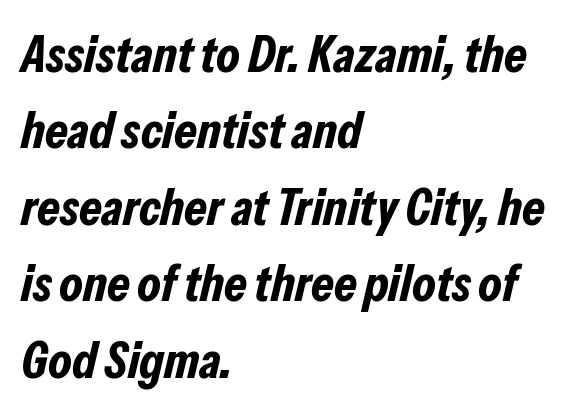
{"italic": "yes", "lean": "right", "slant_degrees": 13, "bold": "yes", "weight": "bold", "width": "condensed", "stroke_contrast": "low", "x_height": "medium", "monospaced": "no", "underline": "no", "align": "left", "line_spacing": "normal", "line_spacing_ratio": 1.47, "letter_spacing": "normal", "letter_spacing_em": 0.0, "glyph_px": 52}
